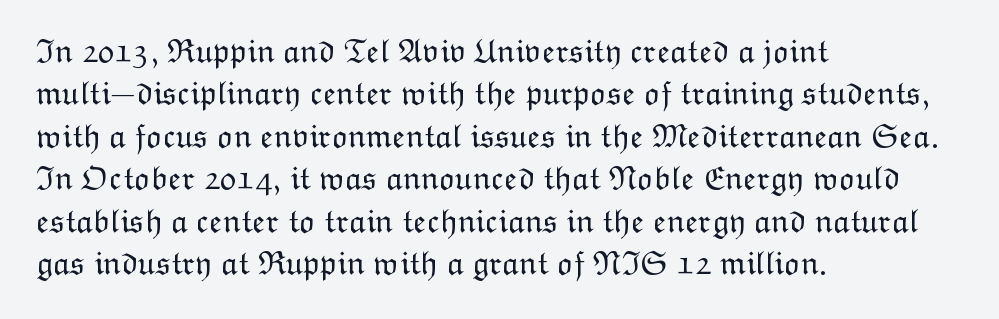
Is the block centered? No — it sits flush against the left margin. You could not count columns in this text — the font is proportionally spaced. Look at the tracking — it's just the regular setting, nothing added. No letter is thick-stroked: the sample isn't bold.
